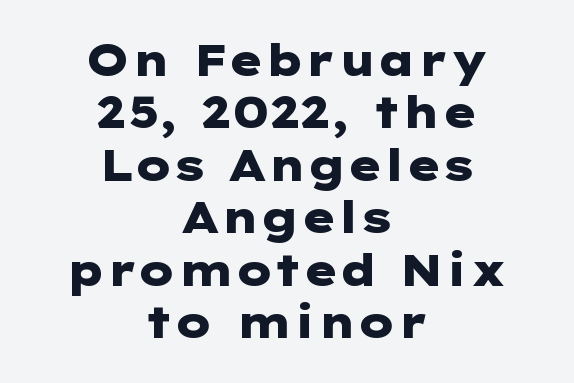
Q: Is the text bold? A: Yes.
Q: Is the text italic (slanted)? A: No, it is upright.
Q: Is the typeface a serif or a sans-serif typeface? A: Sans-serif.
Q: Is the text underlined? A: No.
Q: How is the paragraph aligned? A: Centered.
Q: Is the spacing between letters normal or unusually wide? A: Normal.
Q: Width (condensed, normal, or wide)? A: Wide.
Q: Stroke contrast? A: Low.
Q: x-height? A: Medium.
